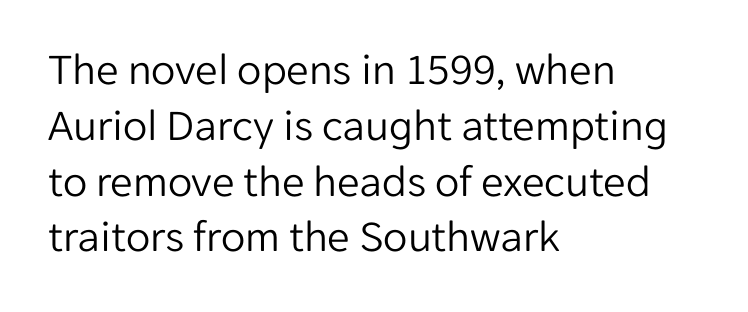
The image shows 45 px light sans-serif type, upright; set left-aligned, line spacing 1.24x, normal letter spacing, not underlined; low stroke contrast and a medium x-height.
